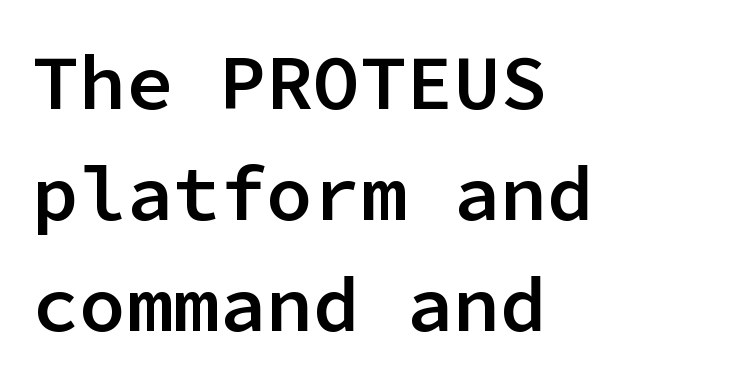
{"serif": "no", "italic": "no", "bold": "semi", "weight": "semibold", "width": "normal", "stroke_contrast": "low", "x_height": "medium", "monospaced": "yes", "underline": "no", "align": "left", "line_spacing": "normal", "line_spacing_ratio": 1.42, "letter_spacing": "normal", "letter_spacing_em": 0.0, "glyph_px": 78}
